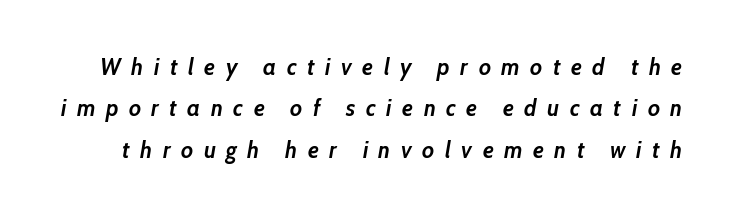
{"italic": "yes", "lean": "right", "slant_degrees": 10, "bold": "yes", "underline": "no", "line_spacing_ratio": 1.8, "letter_spacing": "wide", "letter_spacing_em": 0.46, "glyph_px": 23}
